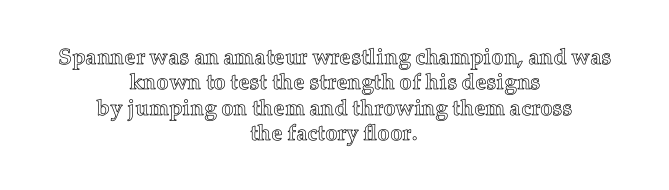
The image shows 22 px text type, upright; set centered, tight line spacing (1.15x), normal letter spacing, not underlined.
